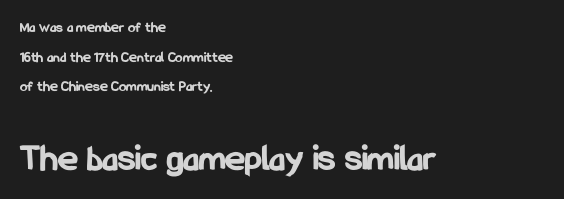
Inter-character spacing is left at the font's built-in metrics. Think of a printed novel: that variable character pitch is what you see here. Plenty of ink on the page — the face is bold. The paragraph has a hard left edge and a soft right edge. You get the small type first, then a jump to larger type. Anything drawn beneath the words? Only blank space.
